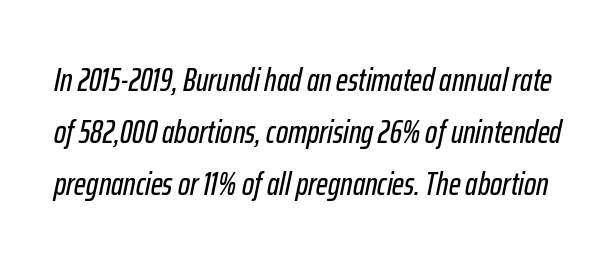
{"italic": "yes", "lean": "right", "slant_degrees": 12, "width": "condensed", "stroke_contrast": "low", "x_height": "medium", "monospaced": "no", "underline": "no", "line_spacing": "normal", "line_spacing_ratio": 1.62, "letter_spacing": "normal", "letter_spacing_em": 0.0, "glyph_px": 32}
